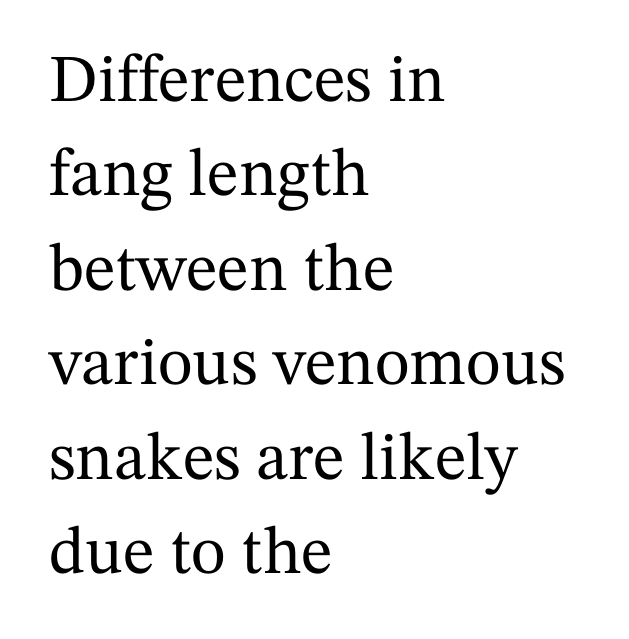
Type without underlining. Character widths vary here, with narrow letters taking less room than wide ones. The rendering keeps characters at their native spacing. Horizontal bands of white between lines are of average thickness. Rendered with straight, roman letterforms. The typeface chosen for these lines features serifs.
